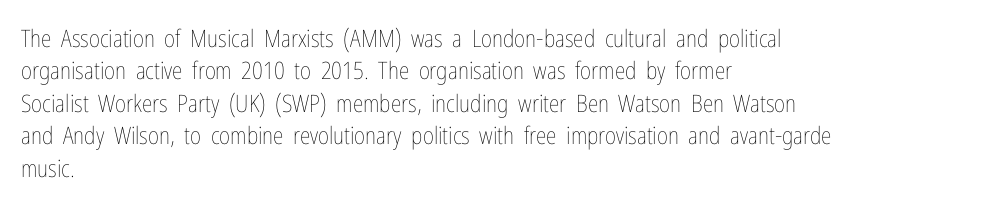
Q: Is the text bold? A: No.
Q: Is the text italic (slanted)? A: No, it is upright.
Q: Is the text underlined? A: No.
Q: How is the paragraph aligned? A: Left-aligned.
Q: Is the spacing between letters normal or unusually wide? A: Normal.
Q: Is the spacing between lines tight, normal or loose? A: Normal.
